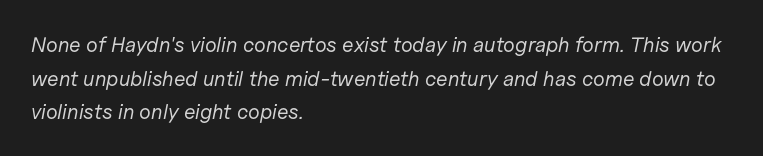
Emphasis-style slanted type is in use. The horizontal fit of the characters is conventional and even. The gap between lines stays unmarked. Stem width sits at or under what a default text font uses. Leading: standard. The passage is arranged the way most books set body copy — flush left.
